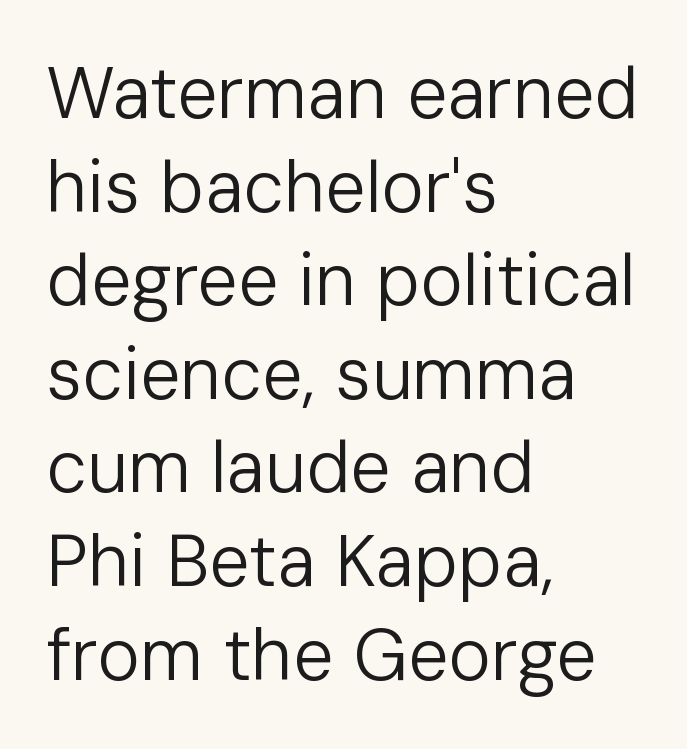
Nothing unusual about the tracking: characters are spaced as the font intends. No heavy texture on the line: the type isn't bold. This sample uses an upright cut, with every glyph sitting square on the baseline. The strip under each line holds only bare page. A classic flush-left, rag-right setting is used for this passage. The rendering uses natural spacing where letterforms have individual widths.
